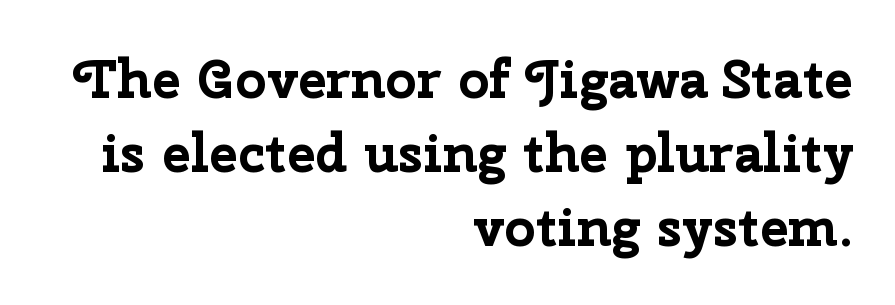
{"serif": "no", "italic": "no", "bold": "yes", "weight": "bold", "width": "normal", "stroke_contrast": "low", "x_height": "medium", "monospaced": "no", "underline": "no", "align": "right", "line_spacing": "normal", "line_spacing_ratio": 1.37, "letter_spacing": "normal", "letter_spacing_em": 0.0, "glyph_px": 54}
